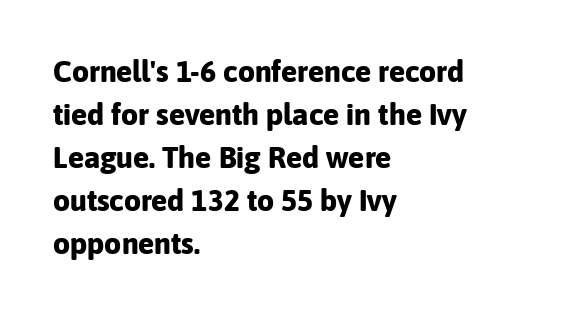
The image shows 30 px bold sans-serif type, upright; set left-aligned, normal line spacing (1.43x), normal letter spacing, not underlined; low stroke contrast and a medium x-height.
